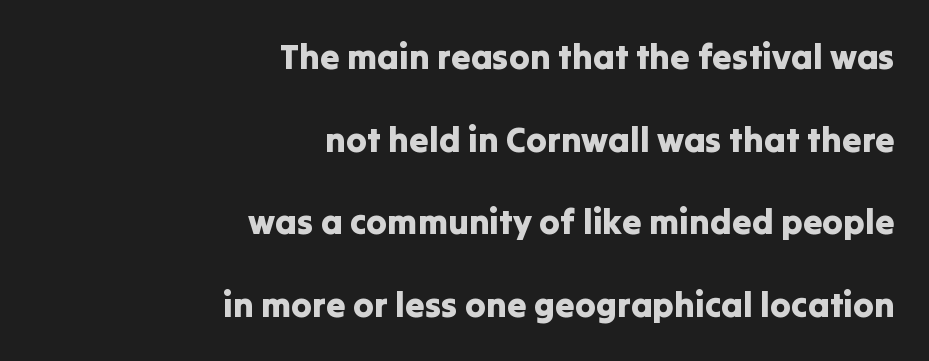
{"serif": "no", "italic": "no", "width": "normal", "stroke_contrast": "low", "x_height": "medium", "monospaced": "no", "underline": "no", "align": "right", "line_spacing": "loose", "line_spacing_ratio": 2.36, "letter_spacing": "normal", "letter_spacing_em": 0.0, "glyph_px": 35}
